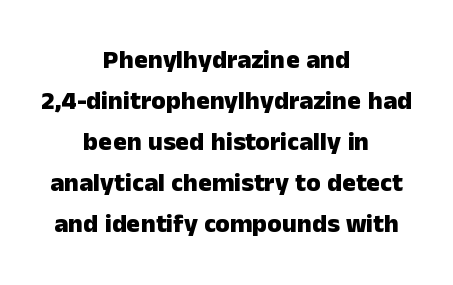
Q: Is the text bold? A: Yes.
Q: Is the text italic (slanted)? A: No, it is upright.
Q: Is the text underlined? A: No.
Q: How is the paragraph aligned? A: Centered.
Q: Is the spacing between letters normal or unusually wide? A: Normal.
Q: Is the spacing between lines tight, normal or loose? A: Normal.
